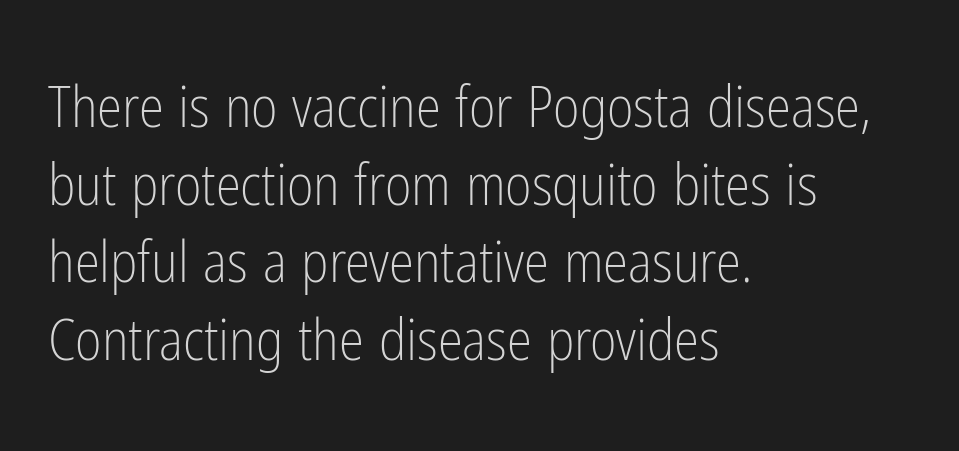
Q: Is the text bold? A: No.
Q: Is the text italic (slanted)? A: No, it is upright.
Q: Is the typeface a serif or a sans-serif typeface? A: Sans-serif.
Q: Is the text underlined? A: No.
Q: How is the paragraph aligned? A: Left-aligned.
Q: Is the spacing between letters normal or unusually wide? A: Normal.
Q: Is the spacing between lines tight, normal or loose? A: Normal.
Q: Width (condensed, normal, or wide)? A: Condensed.
Q: Stroke contrast? A: Low.
Q: x-height? A: Medium.
Q: Monospaced? A: No.
